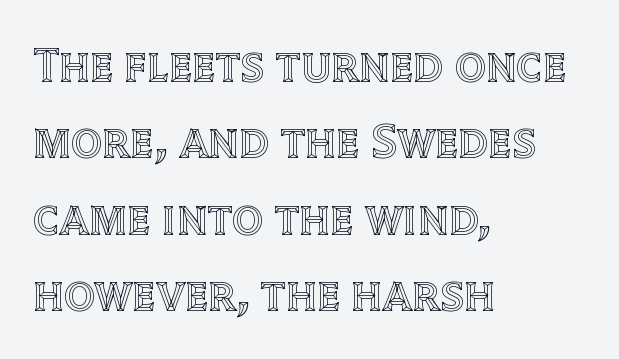
The image shows 49 px text type, upright; set left-aligned, normal line spacing (1.56x), normal letter spacing, not underlined; a large x-height.
